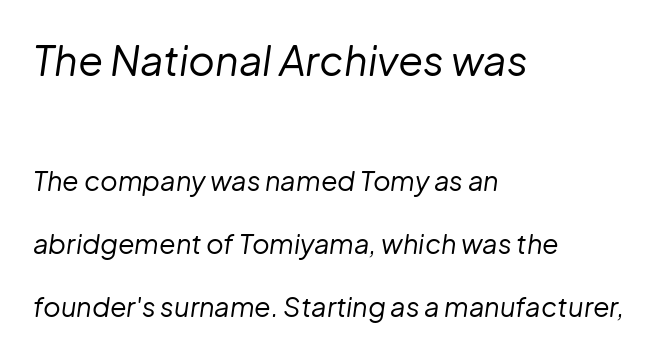
Q: Is the text bold? A: No.
Q: Is the text italic (slanted)? A: Yes, it leans right by about 8 degrees.
Q: Is the text underlined? A: No.
Q: How is the paragraph aligned? A: Left-aligned.
Q: Is the spacing between letters normal or unusually wide? A: Normal.
Q: Is the spacing between lines tight, normal or loose? A: Loose.
Q: Which block of text is set in a larger size, the first (top) or the second (bottom)? A: The first (top) one.
Q: Width (condensed, normal, or wide)? A: Normal.
Q: Stroke contrast? A: Low.
Q: x-height? A: Medium.
Q: Monospaced? A: No.
